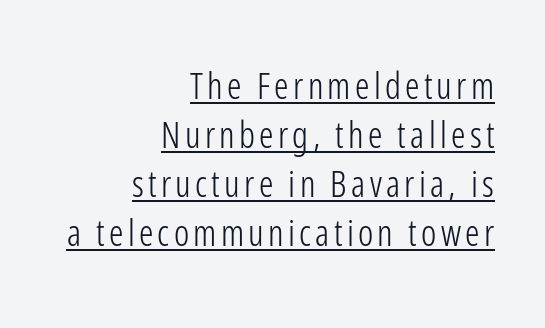
Q: Is the text bold? A: No.
Q: Is the text italic (slanted)? A: No, it is upright.
Q: Is the typeface a serif or a sans-serif typeface? A: Sans-serif.
Q: Is the text underlined? A: Yes.
Q: How is the paragraph aligned? A: Right-aligned.
Q: Is the spacing between lines tight, normal or loose? A: Normal.
Q: Width (condensed, normal, or wide)? A: Condensed.
Q: Stroke contrast? A: Low.
Q: x-height? A: Medium.
Q: Monospaced? A: No.
